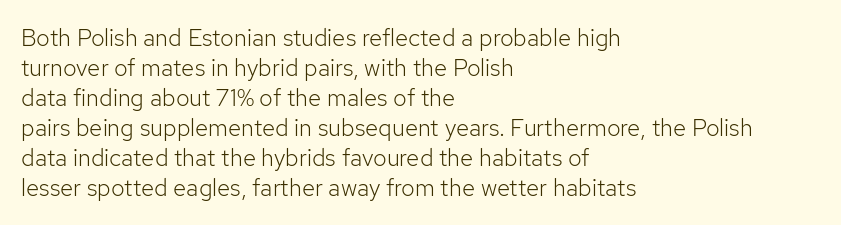
Honestly, there is no underline to notice here at all. The font's upright variant was chosen for this text. Horizontally, the lines are justified to the leading edge only. Bold? No — there's no thickening of the strokes.
